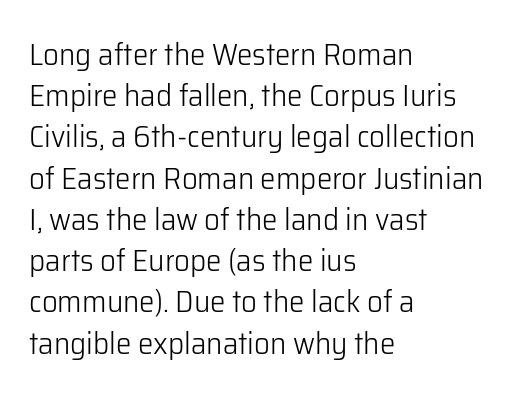
The image shows 31 px light sans-serif type, upright; set left-aligned, normal line spacing (1.33x), normal letter spacing, not underlined; low stroke contrast and a medium x-height.
